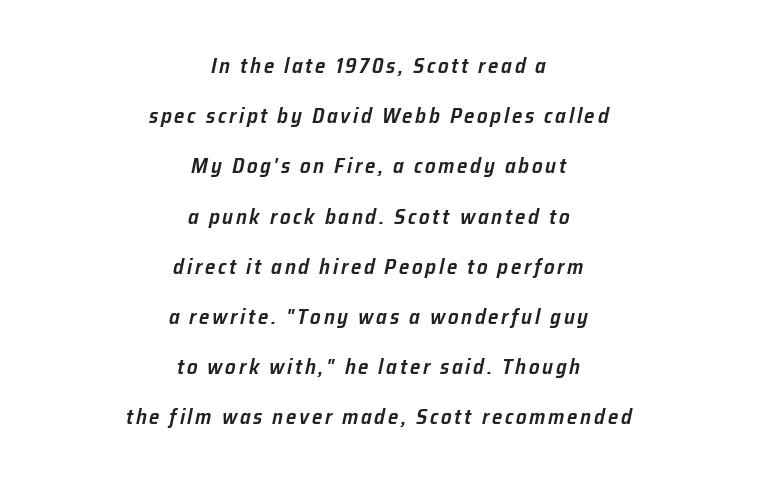
{"italic": "yes", "lean": "right", "slant_degrees": 12, "bold": "semi", "underline": "no", "align": "center", "line_spacing": "loose", "line_spacing_ratio": 2.39, "glyph_px": 21}
